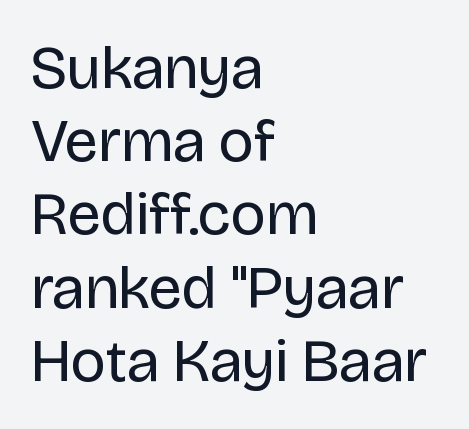
Q: Is the text bold? A: No.
Q: Is the text italic (slanted)? A: No, it is upright.
Q: Is the typeface a serif or a sans-serif typeface? A: Sans-serif.
Q: Is the text underlined? A: No.
Q: How is the paragraph aligned? A: Left-aligned.
Q: Is the spacing between letters normal or unusually wide? A: Normal.
Q: Width (condensed, normal, or wide)? A: Normal.
Q: Stroke contrast? A: Low.
Q: x-height? A: Large.
Q: Monospaced? A: No.
